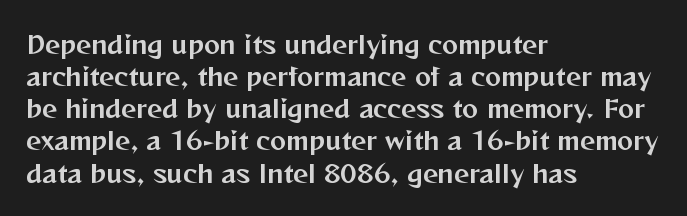
The image shows 24 px text type, upright; set left-aligned, normal line spacing (1.34x), normal letter spacing, not underlined.
